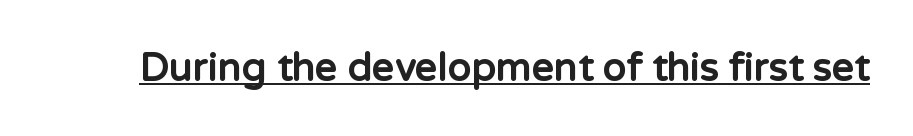
{"serif": "no", "italic": "no", "bold": "yes", "weight": "bold", "width": "normal", "stroke_contrast": "low", "x_height": "medium", "monospaced": "no", "underline": "yes", "letter_spacing": "normal", "letter_spacing_em": 0.0, "glyph_px": 39}
